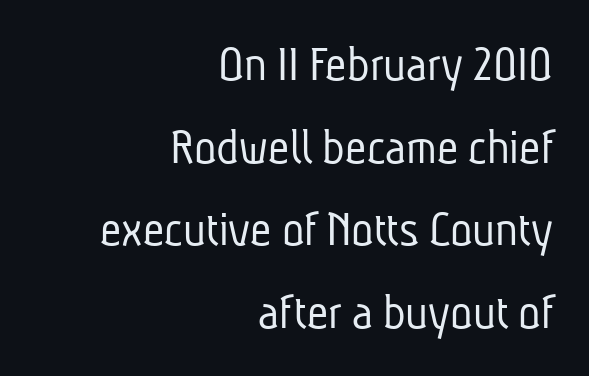
The image shows 52 px light, condensed sans-serif type; set right-aligned, normal line spacing (1.59x), normal letter spacing, not underlined; low stroke contrast and a medium x-height.
